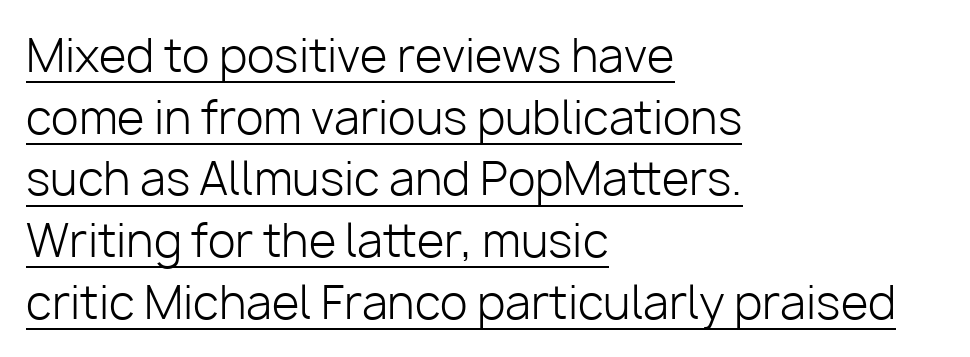
Q: Is the text bold? A: No.
Q: Is the text italic (slanted)? A: No, it is upright.
Q: Is the typeface a serif or a sans-serif typeface? A: Sans-serif.
Q: Is the text underlined? A: Yes.
Q: How is the paragraph aligned? A: Left-aligned.
Q: Is the spacing between letters normal or unusually wide? A: Normal.
Q: Is the spacing between lines tight, normal or loose? A: Normal.
Q: Width (condensed, normal, or wide)? A: Normal.
Q: Stroke contrast? A: Low.
Q: x-height? A: Medium.
Q: Monospaced? A: No.
